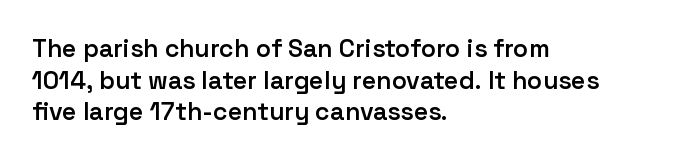
The image shows 25 px text type, upright; set left-aligned, normal line spacing (1.27x), normal letter spacing, not underlined.
